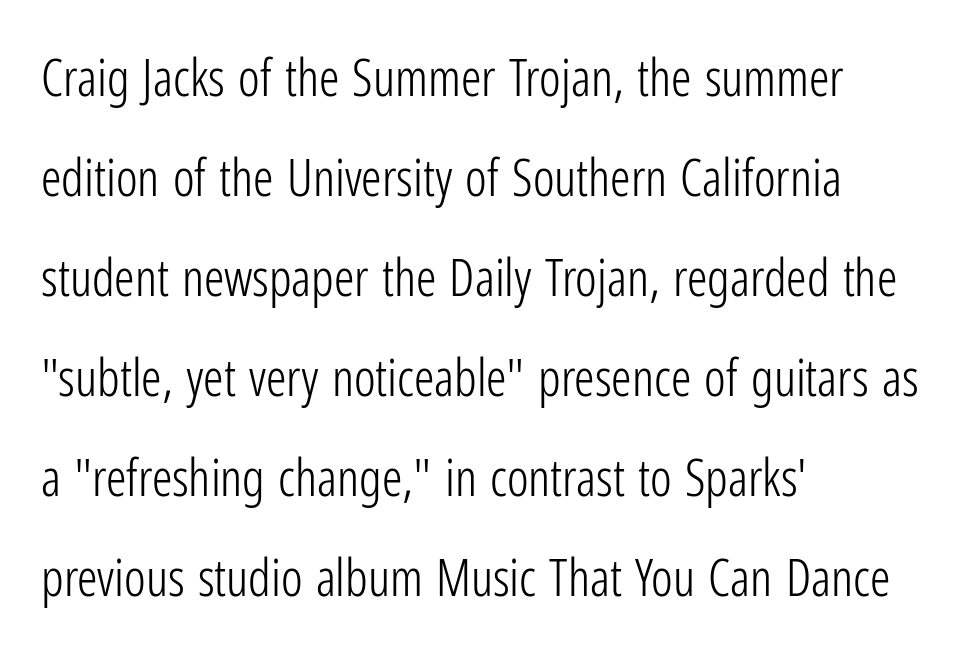
Q: Is the text bold? A: No.
Q: Is the text italic (slanted)? A: No, it is upright.
Q: Is the typeface a serif or a sans-serif typeface? A: Sans-serif.
Q: Is the text underlined? A: No.
Q: How is the paragraph aligned? A: Left-aligned.
Q: Is the spacing between letters normal or unusually wide? A: Normal.
Q: Is the spacing between lines tight, normal or loose? A: Loose.
Q: Width (condensed, normal, or wide)? A: Condensed.
Q: Stroke contrast? A: Low.
Q: x-height? A: Medium.
Q: Monospaced? A: No.
